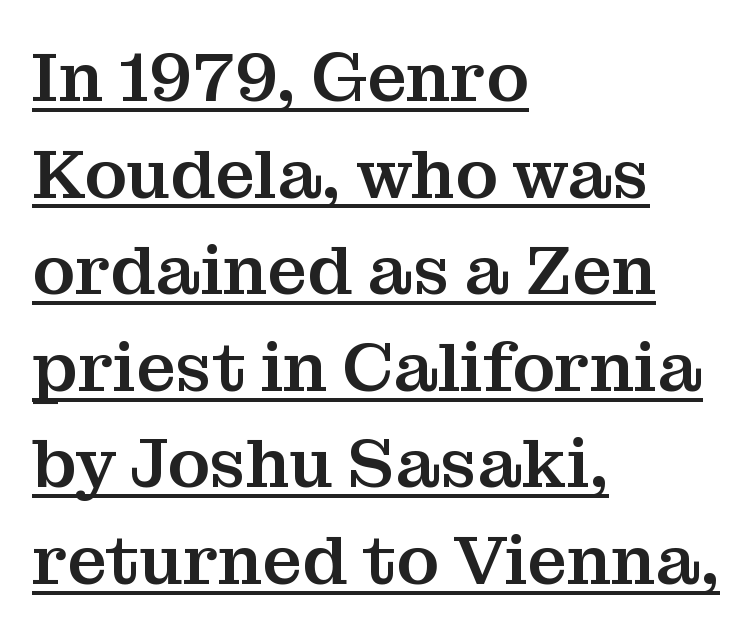
Q: Is the text italic (slanted)? A: No, it is upright.
Q: Is the typeface a serif or a sans-serif typeface? A: Serif.
Q: Is the text underlined? A: Yes.
Q: How is the paragraph aligned? A: Left-aligned.
Q: Is the spacing between letters normal or unusually wide? A: Normal.
Q: Is the spacing between lines tight, normal or loose? A: Normal.
Q: Width (condensed, normal, or wide)? A: Normal.
Q: Stroke contrast? A: Medium.
Q: x-height? A: Medium.
Q: Monospaced? A: No.
